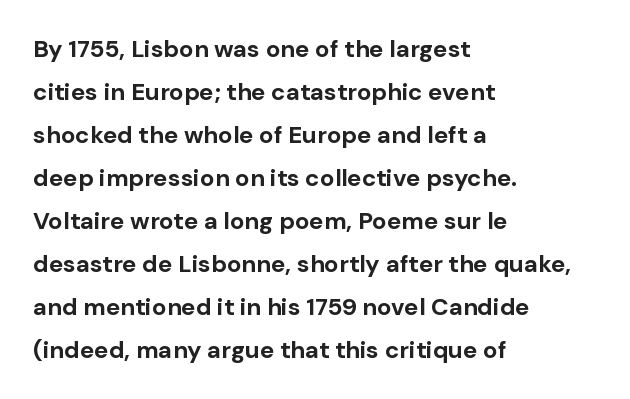
{"italic": "no", "bold": "yes", "underline": "no", "align": "left", "line_spacing_ratio": 1.79, "letter_spacing": "normal", "letter_spacing_em": 0.0, "glyph_px": 24}
